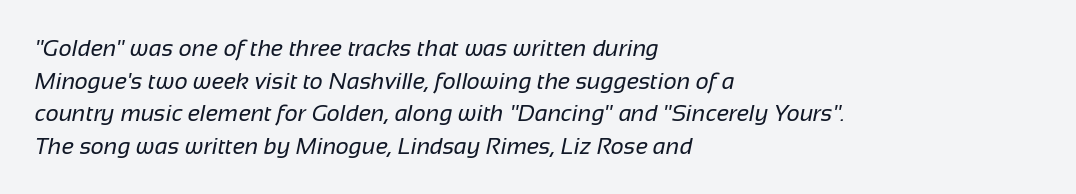
{"bold": "no", "underline": "no", "align": "left", "line_spacing": "normal", "line_spacing_ratio": 1.42, "letter_spacing": "normal", "letter_spacing_em": 0.0, "glyph_px": 23}
